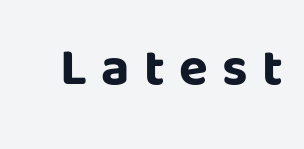
Q: Is the text bold? A: Yes.
Q: Is the text italic (slanted)? A: No, it is upright.
Q: Is the typeface a serif or a sans-serif typeface? A: Sans-serif.
Q: Is the text underlined? A: No.
Q: Is the spacing between letters normal or unusually wide? A: Unusually wide.
Q: Width (condensed, normal, or wide)? A: Normal.
Q: Stroke contrast? A: Low.
Q: x-height? A: Large.
Q: Monospaced? A: No.
